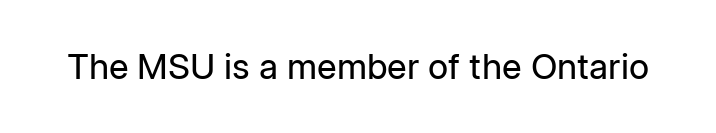
Q: Is the text bold? A: No.
Q: Is the text italic (slanted)? A: No, it is upright.
Q: Is the typeface a serif or a sans-serif typeface? A: Sans-serif.
Q: Is the text underlined? A: No.
Q: Is the spacing between letters normal or unusually wide? A: Normal.
Q: Width (condensed, normal, or wide)? A: Normal.
Q: Stroke contrast? A: Low.
Q: x-height? A: Medium.
Q: Monospaced? A: No.
